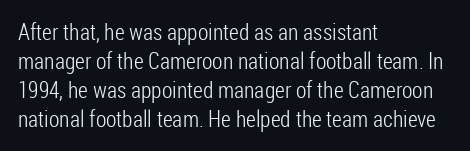
Q: Is the text bold? A: No.
Q: Is the text italic (slanted)? A: No, it is upright.
Q: Is the text underlined? A: No.
Q: How is the paragraph aligned? A: Left-aligned.
Q: Is the spacing between letters normal or unusually wide? A: Normal.
Q: Is the spacing between lines tight, normal or loose? A: Normal.
